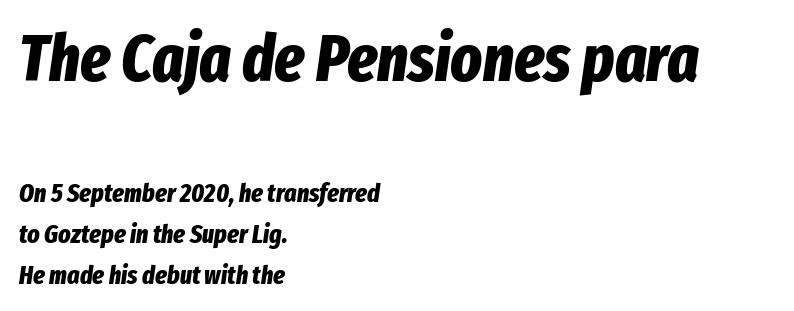
Q: Is the text bold? A: Yes.
Q: Is the text italic (slanted)? A: Yes, it leans right by about 8 degrees.
Q: Is the text underlined? A: No.
Q: How is the paragraph aligned? A: Left-aligned.
Q: Is the spacing between letters normal or unusually wide? A: Normal.
Q: Is the spacing between lines tight, normal or loose? A: Normal.
Q: Which block of text is set in a larger size, the first (top) or the second (bottom)? A: The first (top) one.
Q: Width (condensed, normal, or wide)? A: Condensed.
Q: Stroke contrast? A: Low.
Q: x-height? A: Medium.
Q: Monospaced? A: No.
